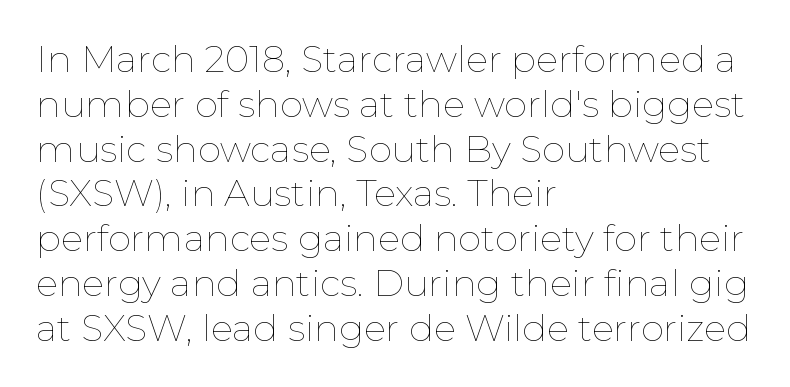
Nothing unusual about the tracking: characters are spaced as the font intends. The compositor pushed each line to the left boundary. The font sits on the lighter half of the weight spectrum, regular included. Think of a printed novel: that variable character pitch is what you see here. These lines were composed using upright roman letters. No word sits above an underline.
